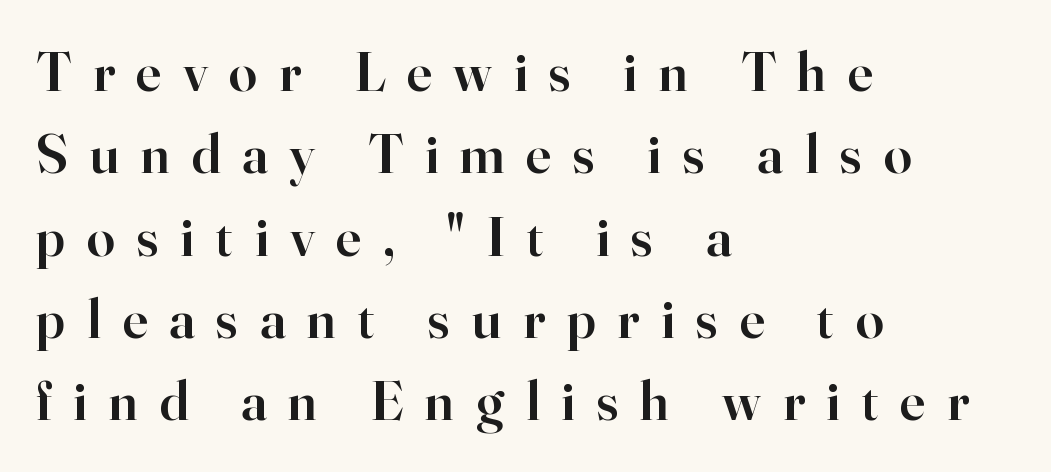
Bare-footed words on every line. Tall strokes in this sample are plumb rather than angled. This sample keeps an unexceptional amount of space between lines. These lines have a slow, spaced-out rhythm from letter to letter. A somewhat darkened texture: the type is semibold rather than bold. Line beginnings align vertically; line endings do not.
